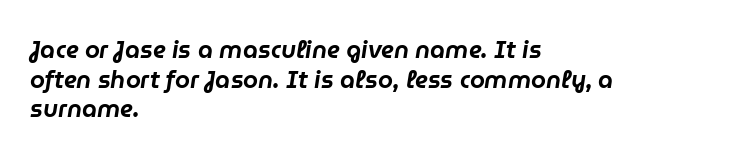
{"italic": "yes", "lean": "right", "slant_degrees": 9, "underline": "no", "align": "left", "line_spacing_ratio": 1.23, "letter_spacing": "normal", "letter_spacing_em": 0.0, "glyph_px": 24}
